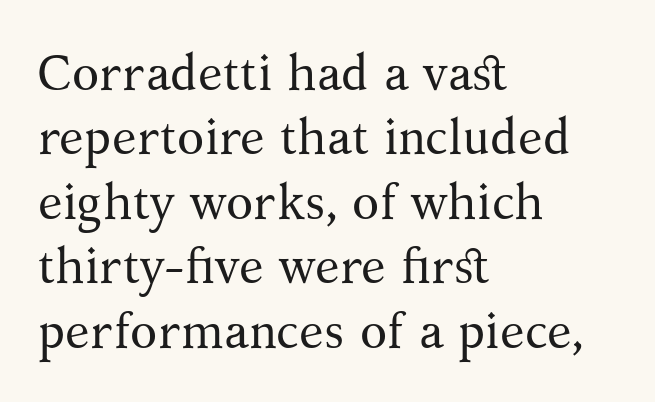
The image shows 50 px regular-weight serif type, upright; set left-aligned, normal line spacing (1.29x), normal letter spacing, not underlined; medium stroke contrast and a medium x-height.
